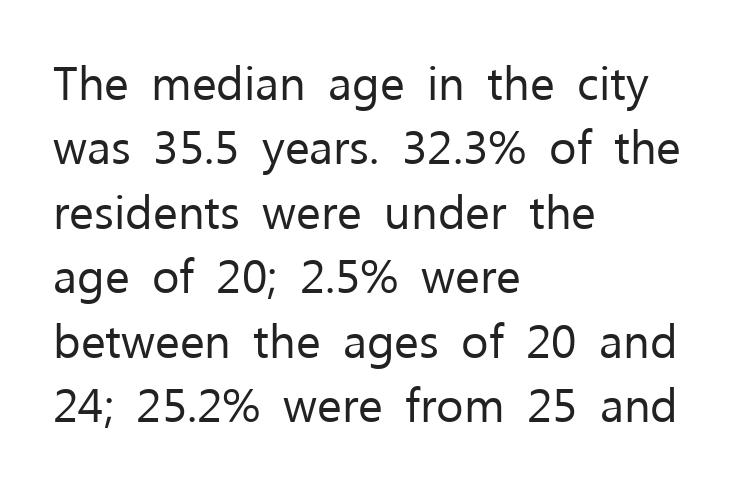
{"serif": "no", "italic": "no", "bold": "no", "weight": "regular", "width": "normal", "stroke_contrast": "low", "x_height": "medium", "monospaced": "no", "underline": "no", "align": "left", "line_spacing": "normal", "line_spacing_ratio": 1.37, "letter_spacing": "normal", "letter_spacing_em": 0.0, "glyph_px": 47}
